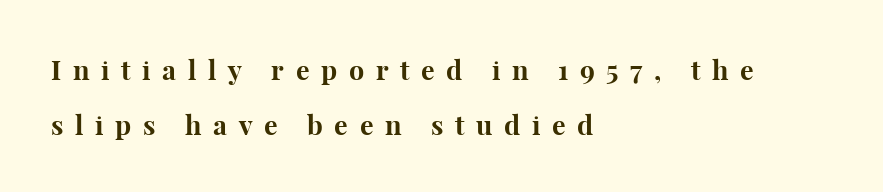
{"italic": "no", "bold": "yes", "underline": "no", "align": "left", "line_spacing": "loose", "line_spacing_ratio": 2.03, "letter_spacing": "wide", "letter_spacing_em": 0.43, "glyph_px": 27}
